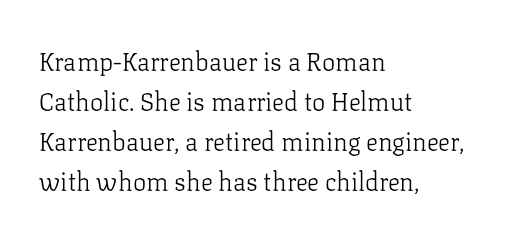
Q: Is the text bold? A: No.
Q: Is the text italic (slanted)? A: No, it is upright.
Q: Is the text underlined? A: No.
Q: How is the paragraph aligned? A: Left-aligned.
Q: Is the spacing between letters normal or unusually wide? A: Normal.
Q: Is the spacing between lines tight, normal or loose? A: Normal.
